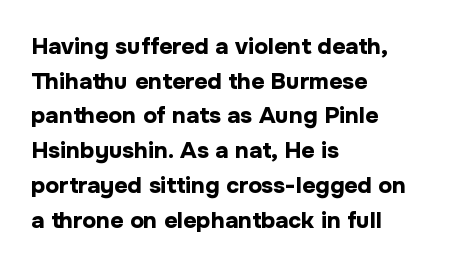
The image shows 23 px bold type, upright; set left-aligned, normal line spacing (1.51x), normal letter spacing, not underlined.
